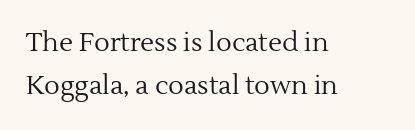
The image shows 26 px text type, upright; set left-aligned, normal line spacing (1.66x), normal letter spacing, not underlined.
